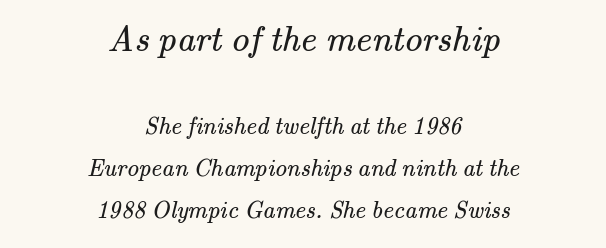
Note the varied advance widths — an 'i' is clearly narrower than an 'm'. Classification — serif. Character size in the leading block exceeds that of the trailing block. There is no visible air inserted between adjacent glyphs. The paragraph has two soft edges and a firm central axis. The words here are not underlined.
